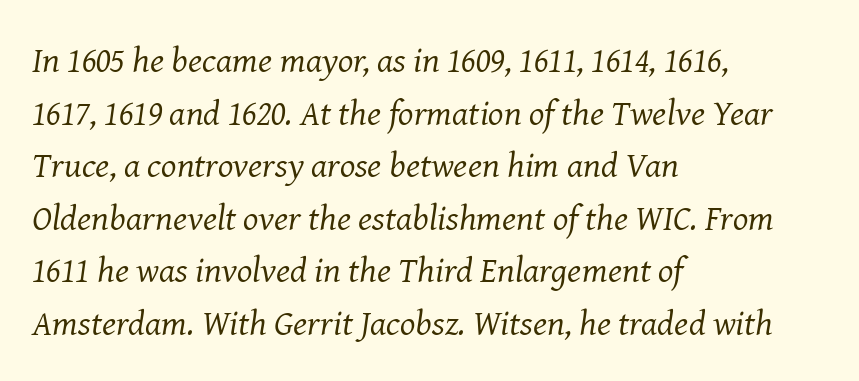
The image shows 36 px regular-weight serif type, italic (leaning right); set left-aligned, normal line spacing (1.46x), normal letter spacing, not underlined; medium stroke contrast and a medium x-height.
